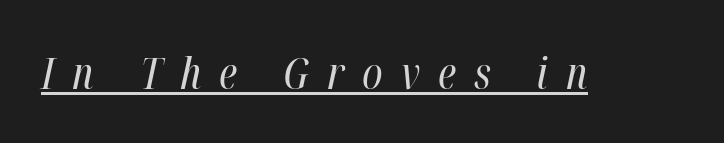
Heaviness? Minimal to ordinary, like unemphasized prose. In terms of posture, this sample is oblique. Emphasis is given by a line drawn under the lettering. The rendering uses natural spacing where letterforms have individual widths. Tracking here is generous; glyphs stand well apart from one another.
